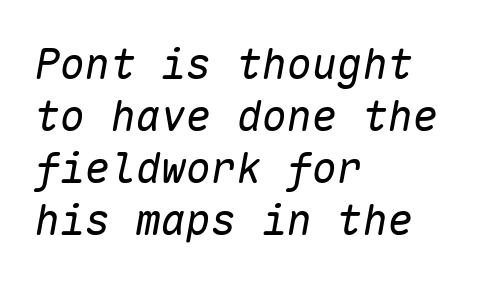
{"italic": "yes", "lean": "right", "slant_degrees": 10, "bold": "no", "weight": "regular", "width": "normal", "stroke_contrast": "low", "x_height": "medium", "monospaced": "yes", "underline": "no", "align": "left", "line_spacing_ratio": 1.24, "letter_spacing": "normal", "letter_spacing_em": 0.0, "glyph_px": 42}
